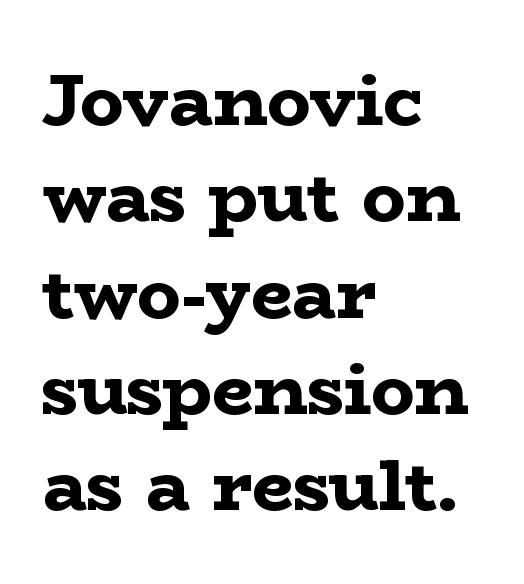
The line texture is even and compact thanks to regular tracking. Letterform terminals end in serifs throughout the passage. The face used here is proportionally spaced, like ordinary book or web type. The ragged edge is on the right, which tells us the setting is flush left. The lettering stays uniformly vertical, giving the passage a roman look. This is heavy type, rendered in bold.
